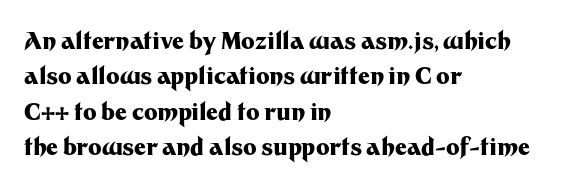
The strip under each line holds only bare page. The designer left line spacing at the default. Typeset ragged right — the left edge is the straight one. Heavy-handed strokes throughout: this text is bold.
